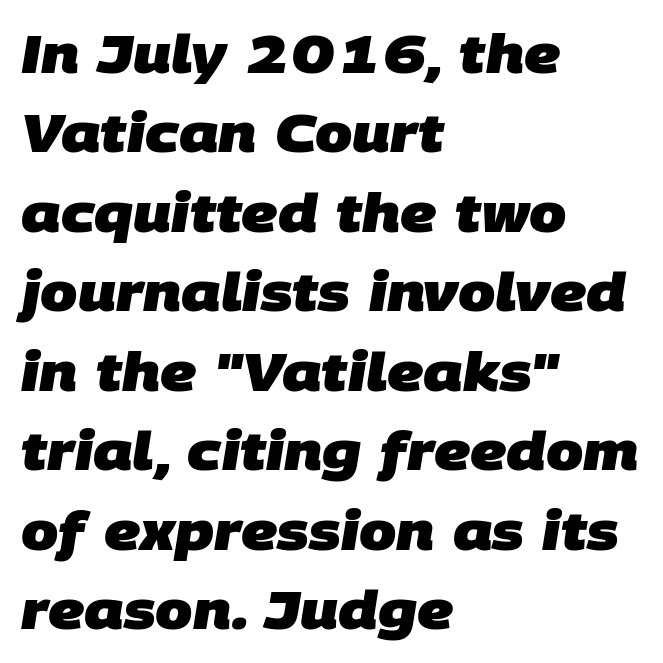
Q: Is the text bold? A: Yes.
Q: Is the typeface a serif or a sans-serif typeface? A: Sans-serif.
Q: Is the text underlined? A: No.
Q: How is the paragraph aligned? A: Left-aligned.
Q: Is the spacing between letters normal or unusually wide? A: Normal.
Q: Is the spacing between lines tight, normal or loose? A: Normal.
Q: Width (condensed, normal, or wide)? A: Normal.
Q: Stroke contrast? A: Low.
Q: x-height? A: Large.
Q: Monospaced? A: No.
